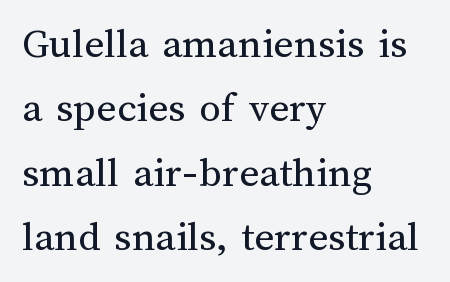
The specimen omits any rule beneath the text block's lines. The passage shown is typed in a proportional face where columns would drift. Caption: multi-line text, flush left, ragged right. Vertically, the passage feels balanced, rows spaced as you'd expect. No letter is thick-stroked: the sample isn't bold.
